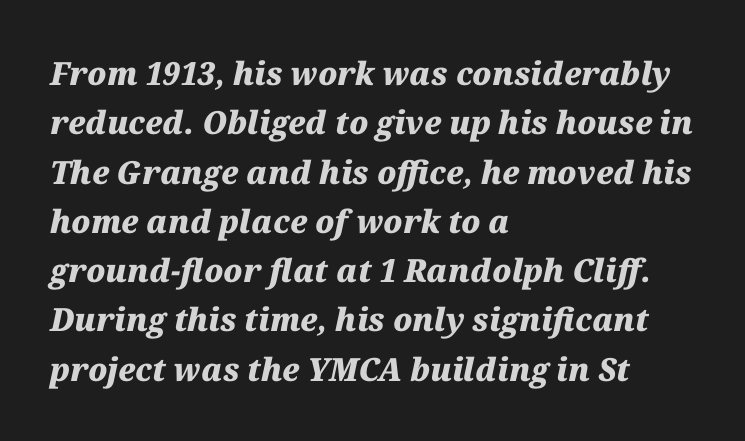
Bare-footed words on every line. Think of a printed novel: that variable character pitch is what you see here. Line starts are locked; line ends wander. The line texture is even and compact thanks to regular tracking. The font's italic variant was chosen for this text. Baseline-to-baseline distance is the conventional proportion of letter height.
